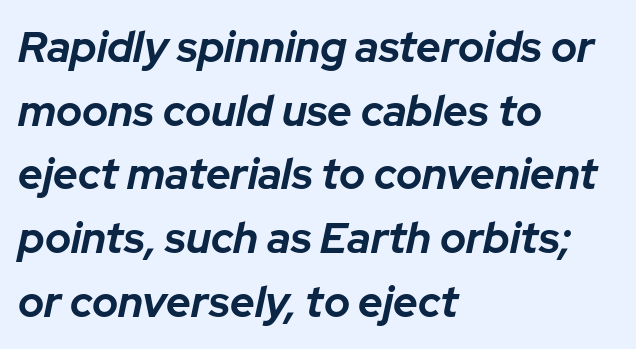
The typesetting leans heavy: a genuine bold. You can tell it's italic because the verticals aren't actually vertical. The lines in this sample share a left origin and differ only in where they stop. Here the glyphs are tracked normally, forming tight word shapes. Baseline-to-baseline distance is the conventional proportion of letter height.
